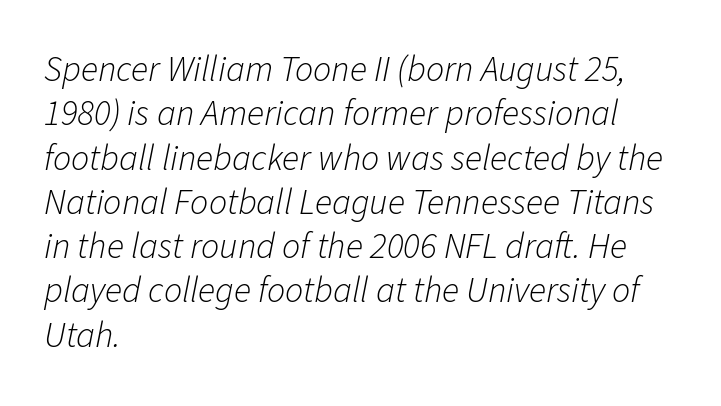
Q: Is the text bold? A: No.
Q: Is the text italic (slanted)? A: Yes, it leans right by about 11 degrees.
Q: Is the text underlined? A: No.
Q: How is the paragraph aligned? A: Left-aligned.
Q: Is the spacing between letters normal or unusually wide? A: Normal.
Q: Width (condensed, normal, or wide)? A: Normal.
Q: Stroke contrast? A: Low.
Q: x-height? A: Medium.
Q: Monospaced? A: No.
